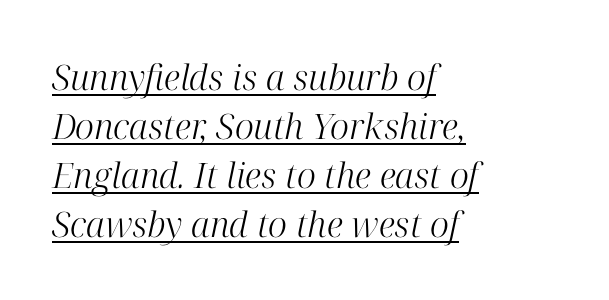
The image shows 35 px light serif type, italic (leaning right); set left-aligned, normal line spacing (1.4x), normal letter spacing, underlined; high stroke contrast and a medium x-height.
